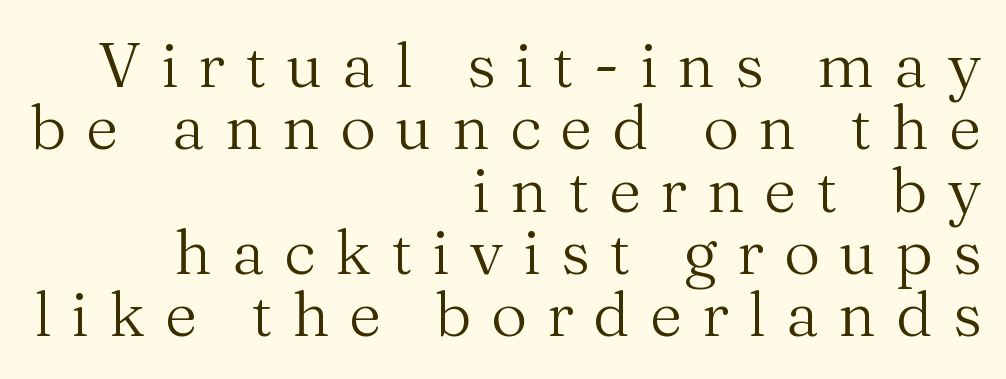
Q: Is the text bold? A: No.
Q: Is the text italic (slanted)? A: No, it is upright.
Q: Is the typeface a serif or a sans-serif typeface? A: Serif.
Q: Is the text underlined? A: No.
Q: How is the paragraph aligned? A: Right-aligned.
Q: Is the spacing between letters normal or unusually wide? A: Unusually wide.
Q: Is the spacing between lines tight, normal or loose? A: Tight.
Q: Width (condensed, normal, or wide)? A: Normal.
Q: Stroke contrast? A: Medium.
Q: x-height? A: Medium.
Q: Monospaced? A: No.
